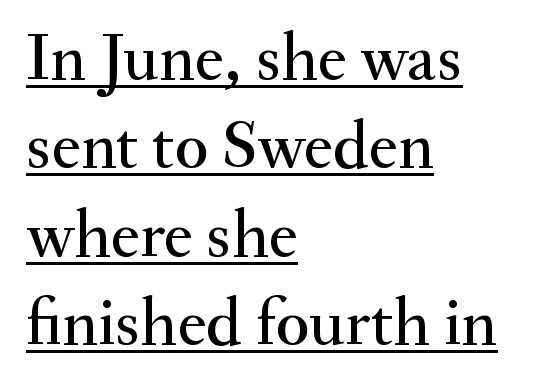
Q: Is the text italic (slanted)? A: No, it is upright.
Q: Is the typeface a serif or a sans-serif typeface? A: Serif.
Q: Is the text underlined? A: Yes.
Q: How is the paragraph aligned? A: Left-aligned.
Q: Is the spacing between letters normal or unusually wide? A: Normal.
Q: Is the spacing between lines tight, normal or loose? A: Normal.
Q: Width (condensed, normal, or wide)? A: Normal.
Q: Stroke contrast? A: Medium.
Q: x-height? A: Small.
Q: Monospaced? A: No.
